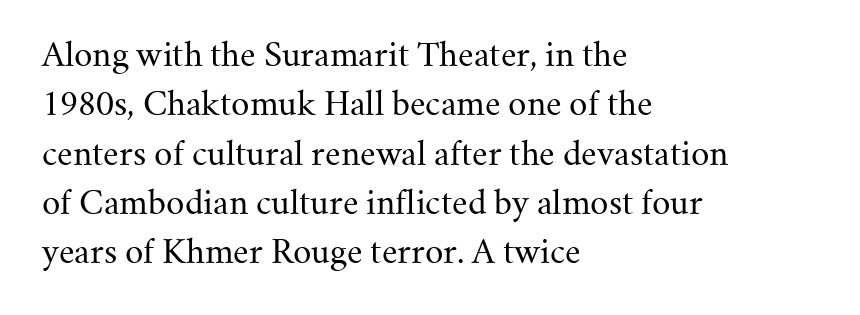
Descender tails drop into unmarked territory. These lines sit exactly where default settings would place them. The paragraph shown leans on its left margin. The passage shown is typeset with a serif family.
